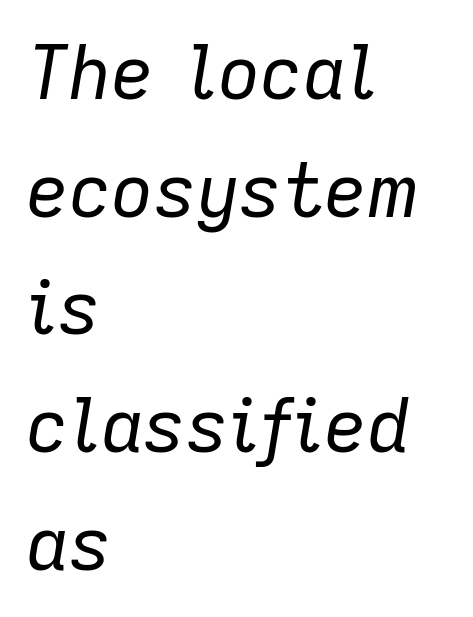
{"italic": "yes", "lean": "right", "slant_degrees": 9, "bold": "no", "weight": "regular", "width": "normal", "stroke_contrast": "low", "x_height": "medium", "monospaced": "no", "underline": "no", "align": "left", "line_spacing": "normal", "line_spacing_ratio": 1.59, "letter_spacing": "normal", "letter_spacing_em": 0.0, "glyph_px": 74}
